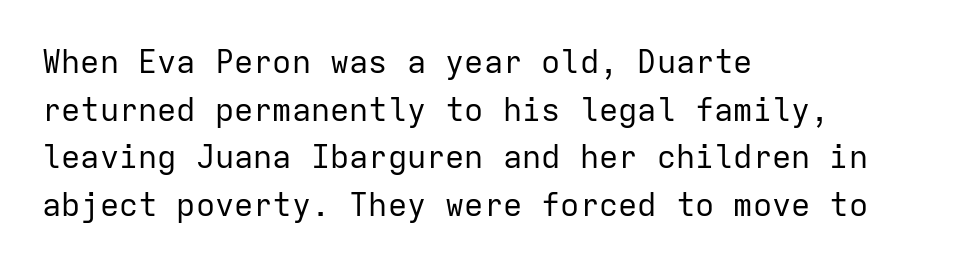
{"serif": "no", "italic": "no", "bold": "no", "weight": "regular", "width": "normal", "stroke_contrast": "low", "x_height": "medium", "monospaced": "yes", "underline": "no", "align": "left", "line_spacing": "normal", "line_spacing_ratio": 1.49, "letter_spacing": "normal", "letter_spacing_em": 0.0, "glyph_px": 32}
